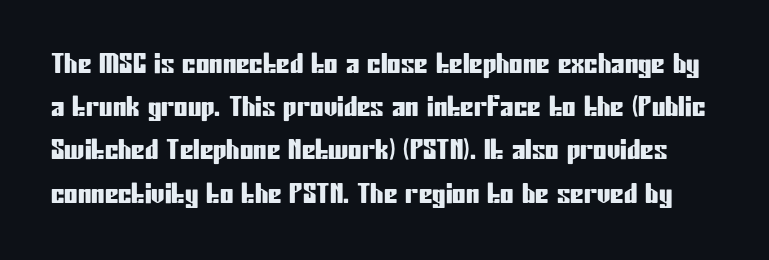
The image shows 27 px text type, upright; set normal line spacing (1.6x), normal letter spacing, not underlined.
